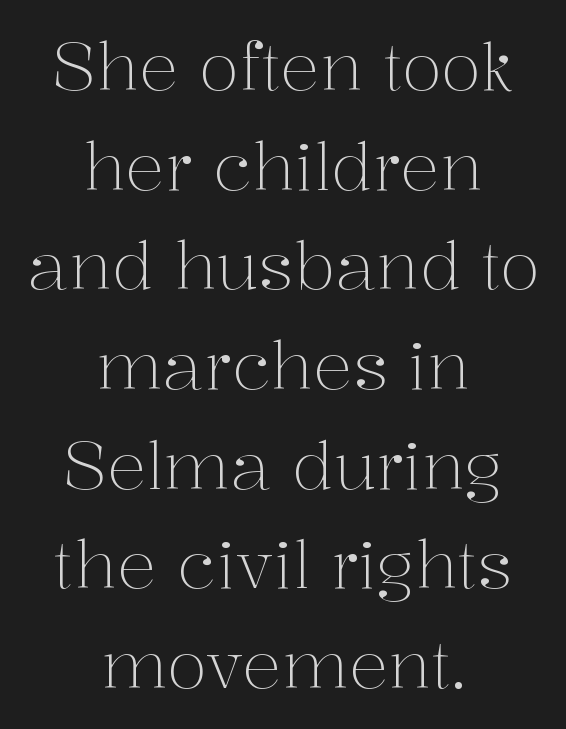
Q: Is the text bold? A: No.
Q: Is the text italic (slanted)? A: No, it is upright.
Q: Is the typeface a serif or a sans-serif typeface? A: Serif.
Q: Is the text underlined? A: No.
Q: How is the paragraph aligned? A: Centered.
Q: Is the spacing between letters normal or unusually wide? A: Normal.
Q: Is the spacing between lines tight, normal or loose? A: Normal.
Q: Width (condensed, normal, or wide)? A: Normal.
Q: Stroke contrast? A: Medium.
Q: x-height? A: Medium.
Q: Monospaced? A: No.
